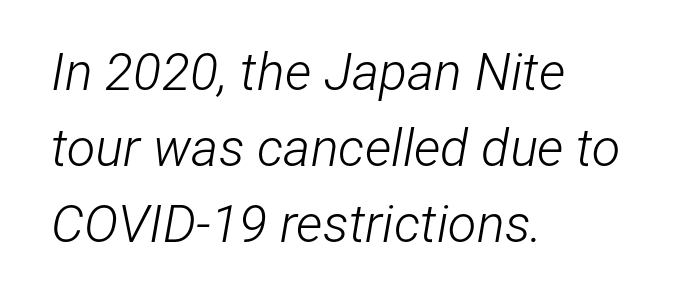
Q: Is the text bold? A: No.
Q: Is the text italic (slanted)? A: Yes, it leans right by about 12 degrees.
Q: Is the text underlined? A: No.
Q: How is the paragraph aligned? A: Left-aligned.
Q: Is the spacing between letters normal or unusually wide? A: Normal.
Q: Is the spacing between lines tight, normal or loose? A: Normal.
Q: Width (condensed, normal, or wide)? A: Condensed.
Q: Stroke contrast? A: Low.
Q: x-height? A: Medium.
Q: Monospaced? A: No.
